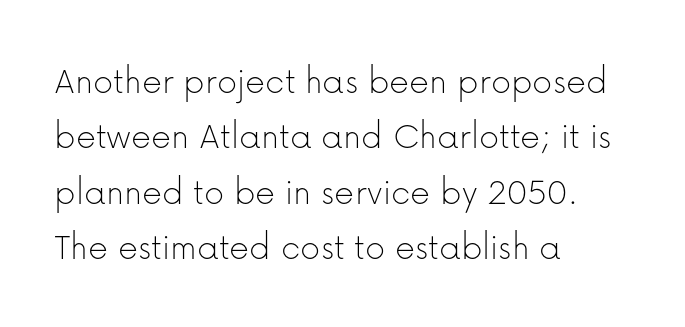
The image shows 39 px thin sans-serif type, upright; set left-aligned, normal line spacing (1.42x), normal letter spacing, not underlined; low stroke contrast and a medium x-height.
